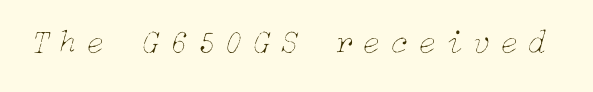
The image shows 33 px thin type, italic (leaning right); set unusually wide letter spacing (+0.29 em), not underlined; low stroke contrast and a medium x-height.
